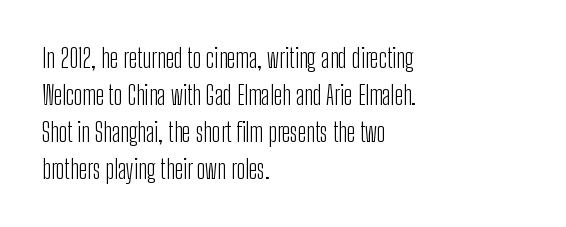
The image shows 26 px text type, upright; set left-aligned, normal line spacing (1.42x), normal letter spacing, not underlined.
